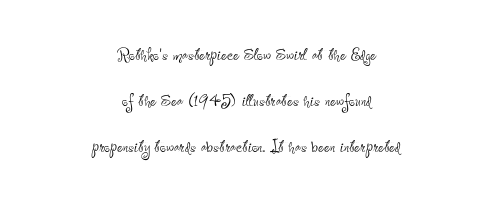
The image shows 21 px text type; set centered, loose line spacing (2.2x), normal letter spacing, not underlined.
